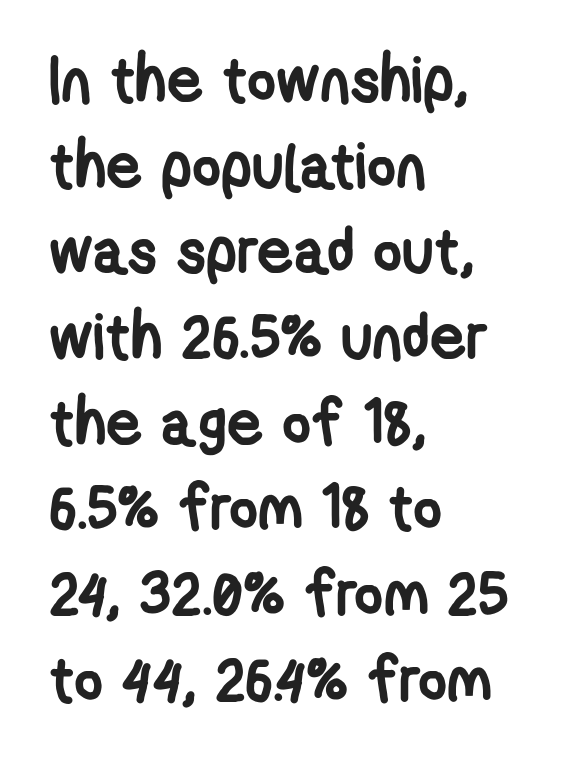
Line beginnings align vertically; line endings do not. Each letter keeps its own natural width here, so spacing adapts to shape. Words appear dense and cohesive because spacing is normal. The specimen omits any rule beneath the text block's lines. Are there feet on the stems? There aren't — it's a sans. Thick stems and heavy bowls — unmistakably bold.
